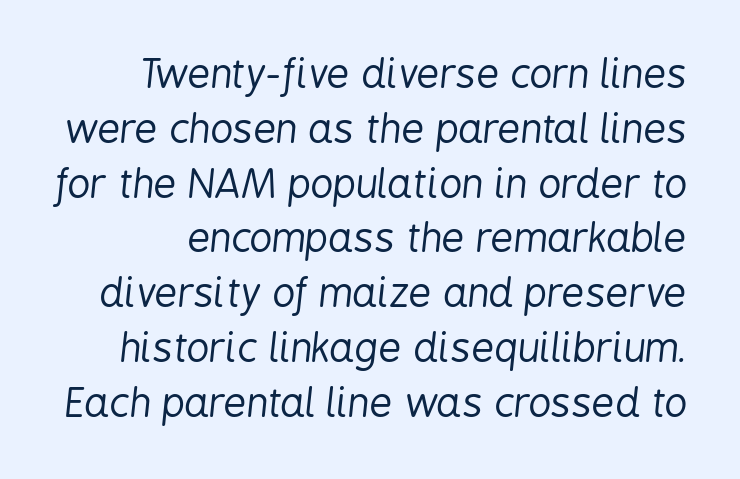
Q: Is the text bold? A: No.
Q: Is the text italic (slanted)? A: Yes, it leans right by about 6 degrees.
Q: Is the text underlined? A: No.
Q: Is the spacing between letters normal or unusually wide? A: Normal.
Q: Is the spacing between lines tight, normal or loose? A: Normal.
Q: Width (condensed, normal, or wide)? A: Condensed.
Q: Stroke contrast? A: Low.
Q: x-height? A: Medium.
Q: Monospaced? A: No.
